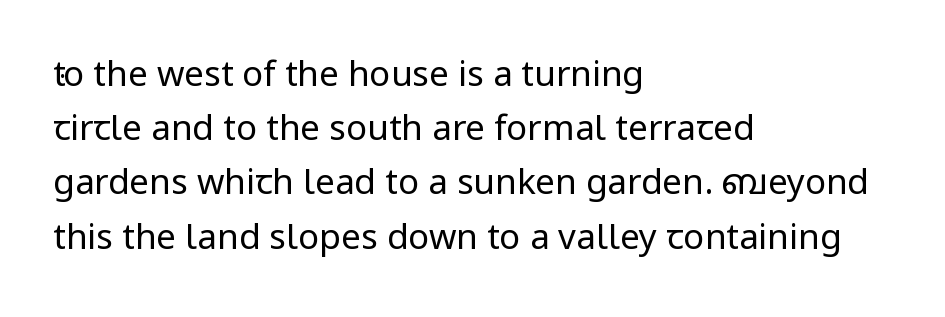
Q: Is the text bold? A: No.
Q: Is the text italic (slanted)? A: No, it is upright.
Q: Is the typeface a serif or a sans-serif typeface? A: Sans-serif.
Q: Is the text underlined? A: No.
Q: How is the paragraph aligned? A: Left-aligned.
Q: Is the spacing between letters normal or unusually wide? A: Normal.
Q: Is the spacing between lines tight, normal or loose? A: Normal.
Q: Width (condensed, normal, or wide)? A: Normal.
Q: Stroke contrast? A: Low.
Q: x-height? A: Medium.
Q: Monospaced? A: No.
